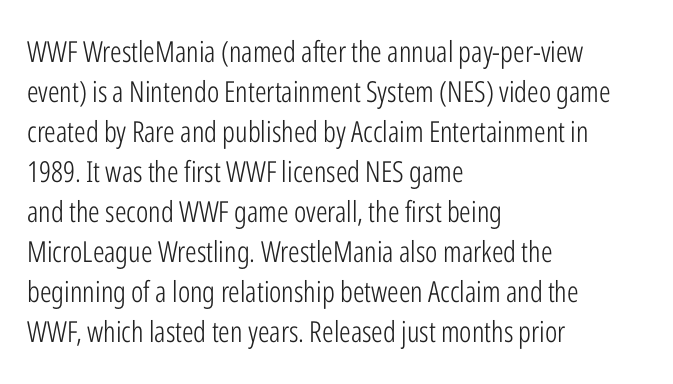
{"serif": "no", "italic": "no", "bold": "no", "weight": "light", "width": "condensed", "stroke_contrast": "low", "x_height": "medium", "monospaced": "no", "underline": "no", "align": "left", "line_spacing": "normal", "line_spacing_ratio": 1.38, "letter_spacing": "normal", "letter_spacing_em": 0.0, "glyph_px": 29}
